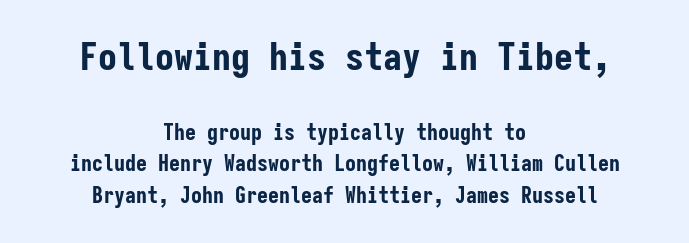
{"serif": "no", "italic": "no", "bold": "yes", "weight": "bold", "width": "condensed", "stroke_contrast": "low", "x_height": "medium", "monospaced": "yes", "underline": "no", "align": "center", "line_spacing": "normal", "line_spacing_ratio": 1.43, "letter_spacing": "normal", "letter_spacing_em": 0.0, "larger_block": "first", "size_ratio": 1.73, "glyph_px": 38}
